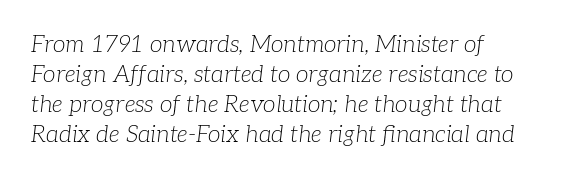
This rendering features lettering with no underline. Is the block centered? No — it sits flush against the left margin. Observe the ordinary spacing: letters are neighbours, not strangers. This is oblique type, the kind used for emphasis or titles. Compared with typical paragraphs, the rows here are spaced about the same.
